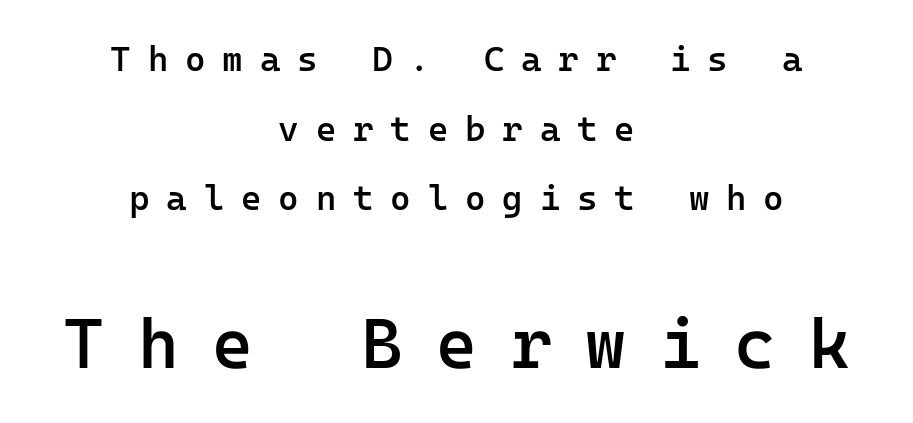
Q: Is the text bold? A: Semi-bold.
Q: Is the text italic (slanted)? A: No, it is upright.
Q: Is the typeface a serif or a sans-serif typeface? A: Sans-serif.
Q: Is the text underlined? A: No.
Q: How is the paragraph aligned? A: Centered.
Q: Is the spacing between letters normal or unusually wide? A: Unusually wide.
Q: Is the spacing between lines tight, normal or loose? A: Loose.
Q: Which block of text is set in a larger size, the first (top) or the second (bottom)? A: The second (bottom) one.
Q: Width (condensed, normal, or wide)? A: Normal.
Q: Stroke contrast? A: Low.
Q: x-height? A: Medium.
Q: Monospaced? A: Yes.
